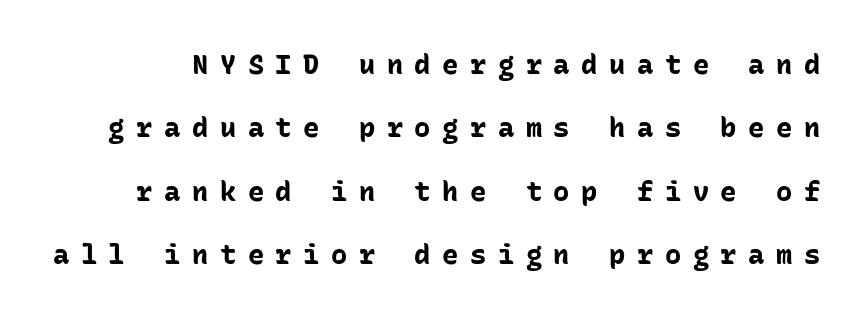
Q: Is the text bold? A: Yes.
Q: Is the text italic (slanted)? A: No, it is upright.
Q: Is the text underlined? A: No.
Q: Is the spacing between letters normal or unusually wide? A: Unusually wide.
Q: Is the spacing between lines tight, normal or loose? A: Loose.
